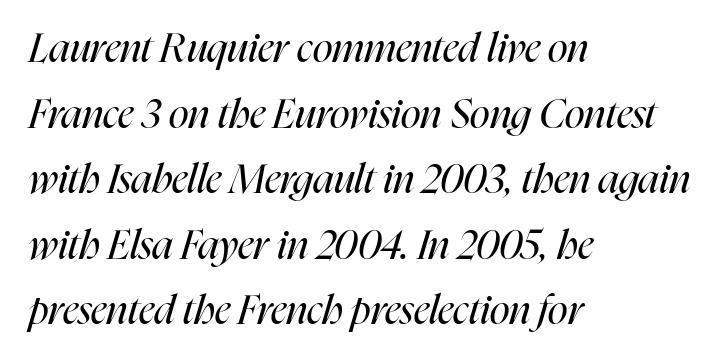
The image shows 41 px regular-weight, condensed type, italic (leaning right); set left-aligned, normal line spacing (1.6x), normal letter spacing, not underlined; high stroke contrast and a medium x-height.
